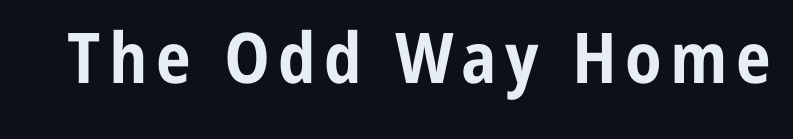
You can tell it's not italic because the verticals are truly vertical. Plain, unruled lines of type. The rendering uses natural spacing where letterforms have individual widths. Stroke thickness is high; the sample reads as a true bold. Does the type have serifs? No, each stem ends abruptly.
